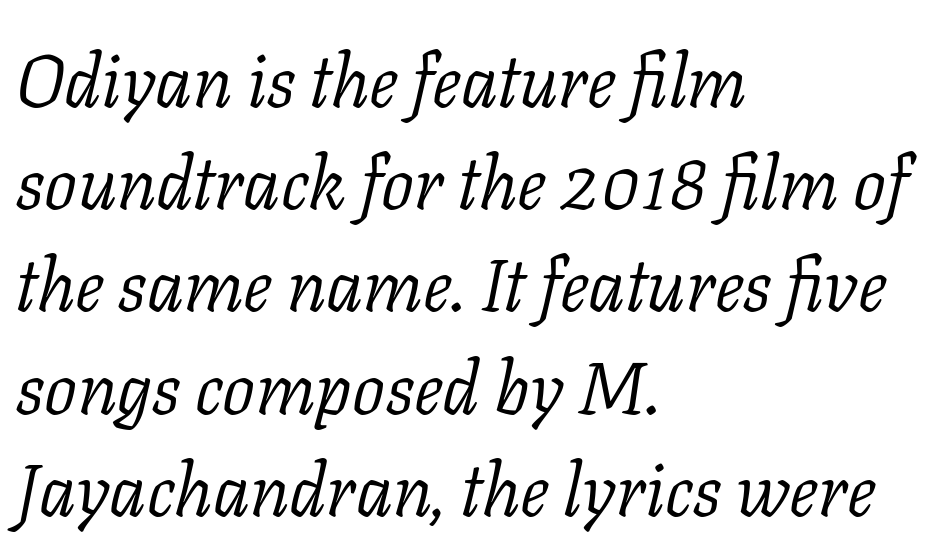
Q: Is the text bold? A: No.
Q: Is the text italic (slanted)? A: Yes, it leans right by about 11 degrees.
Q: Is the typeface a serif or a sans-serif typeface? A: Serif.
Q: Is the text underlined? A: No.
Q: How is the paragraph aligned? A: Left-aligned.
Q: Is the spacing between letters normal or unusually wide? A: Normal.
Q: Is the spacing between lines tight, normal or loose? A: Normal.
Q: Width (condensed, normal, or wide)? A: Normal.
Q: Stroke contrast? A: Low.
Q: x-height? A: Medium.
Q: Monospaced? A: No.
